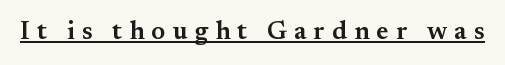
Q: Is the text bold? A: Semi-bold.
Q: Is the text italic (slanted)? A: No, it is upright.
Q: Is the text underlined? A: Yes.
Q: Is the spacing between letters normal or unusually wide? A: Unusually wide.
